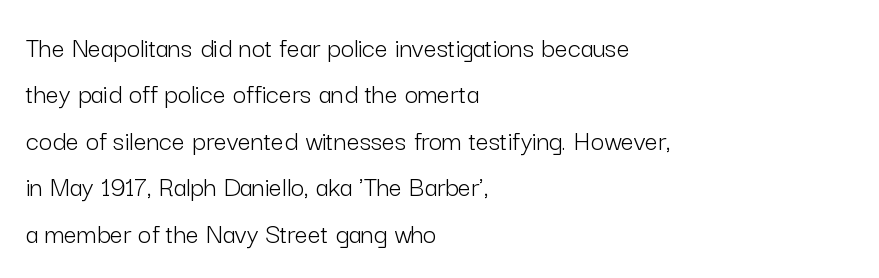
The image shows 29 px light sans-serif type, upright; set left-aligned, normal line spacing (1.6x), normal letter spacing, not underlined; low stroke contrast and a medium x-height.
